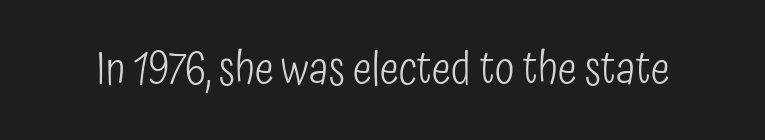
The passage shown has conventional tracking throughout. If you drew a line through each stem, it would be perfectly vertical. Weight: not bold — regular or lighter. Typographically, this falls in the sans-serif category. Underline: absent.
